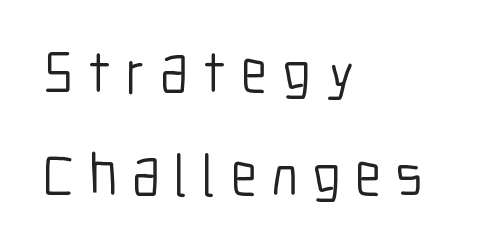
Q: Is the text bold? A: No.
Q: Is the text italic (slanted)? A: No, it is upright.
Q: Is the typeface a serif or a sans-serif typeface? A: Sans-serif.
Q: Is the text underlined? A: No.
Q: How is the paragraph aligned? A: Left-aligned.
Q: Is the spacing between letters normal or unusually wide? A: Unusually wide.
Q: Width (condensed, normal, or wide)? A: Condensed.
Q: Stroke contrast? A: Low.
Q: x-height? A: Medium.
Q: Monospaced? A: No.
